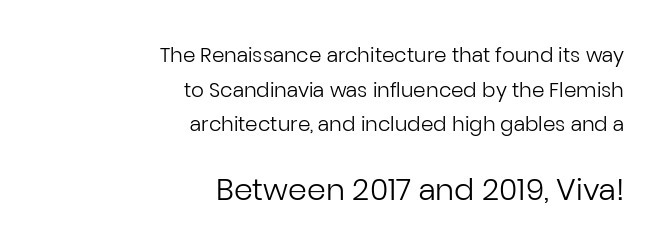
Q: Is the text bold? A: No.
Q: Is the text italic (slanted)? A: No, it is upright.
Q: Is the typeface a serif or a sans-serif typeface? A: Sans-serif.
Q: Is the text underlined? A: No.
Q: How is the paragraph aligned? A: Right-aligned.
Q: Is the spacing between letters normal or unusually wide? A: Normal.
Q: Which block of text is set in a larger size, the first (top) or the second (bottom)? A: The second (bottom) one.
Q: Width (condensed, normal, or wide)? A: Normal.
Q: Stroke contrast? A: Low.
Q: x-height? A: Medium.
Q: Monospaced? A: No.
